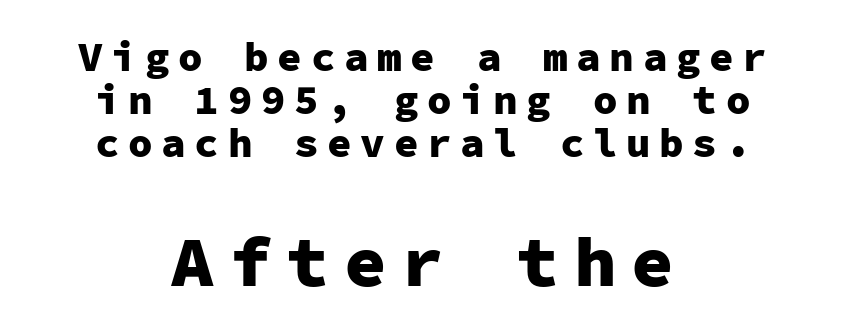
Q: Is the text bold? A: Yes.
Q: Is the text italic (slanted)? A: No, it is upright.
Q: Is the typeface a serif or a sans-serif typeface? A: Sans-serif.
Q: Is the text underlined? A: No.
Q: How is the paragraph aligned? A: Centered.
Q: Is the spacing between letters normal or unusually wide? A: Unusually wide.
Q: Is the spacing between lines tight, normal or loose? A: Tight.
Q: Which block of text is set in a larger size, the first (top) or the second (bottom)? A: The second (bottom) one.
Q: Width (condensed, normal, or wide)? A: Normal.
Q: Stroke contrast? A: Low.
Q: x-height? A: Medium.
Q: Monospaced? A: Yes.
